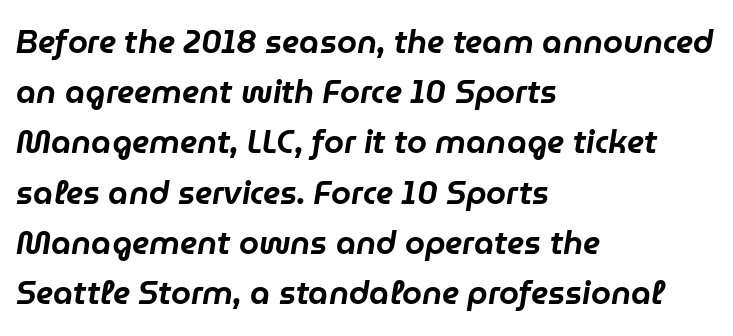
Q: Is the text italic (slanted)? A: Yes, it leans right by about 9 degrees.
Q: Is the text underlined? A: No.
Q: How is the paragraph aligned? A: Left-aligned.
Q: Is the spacing between letters normal or unusually wide? A: Normal.
Q: Is the spacing between lines tight, normal or loose? A: Normal.
Q: Width (condensed, normal, or wide)? A: Normal.
Q: Stroke contrast? A: Low.
Q: x-height? A: Medium.
Q: Monospaced? A: No.
